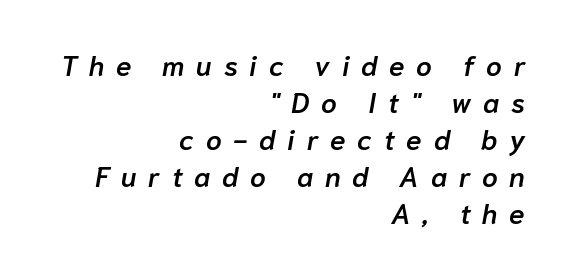
{"italic": "yes", "lean": "right", "slant_degrees": 10, "bold": "semi", "weight": "semibold", "width": "normal", "stroke_contrast": "low", "x_height": "medium", "monospaced": "no", "underline": "no", "align": "right", "line_spacing": "normal", "line_spacing_ratio": 1.32, "letter_spacing": "wide", "letter_spacing_em": 0.42, "glyph_px": 28}
